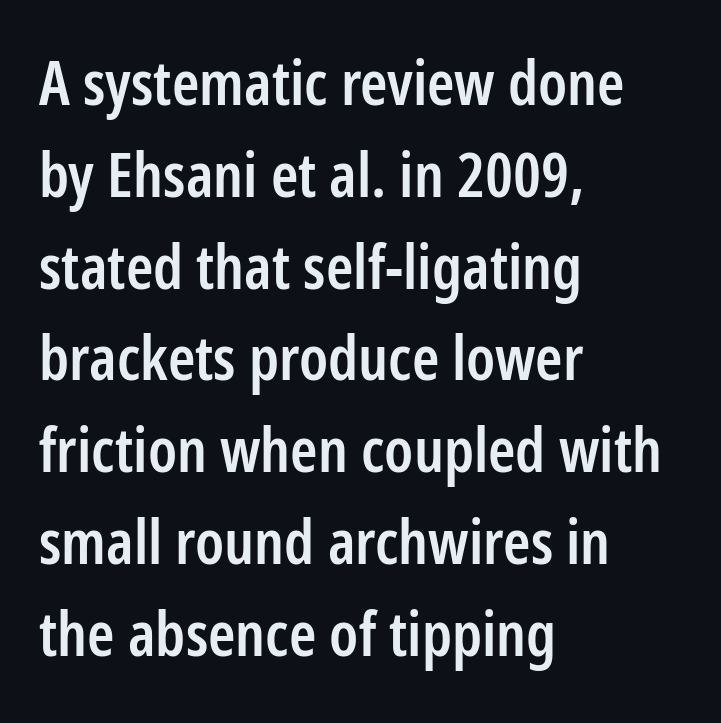
The image shows 62 px semibold, condensed sans-serif type, upright; set left-aligned, normal line spacing (1.48x), normal letter spacing, not underlined; low stroke contrast and a medium x-height.
